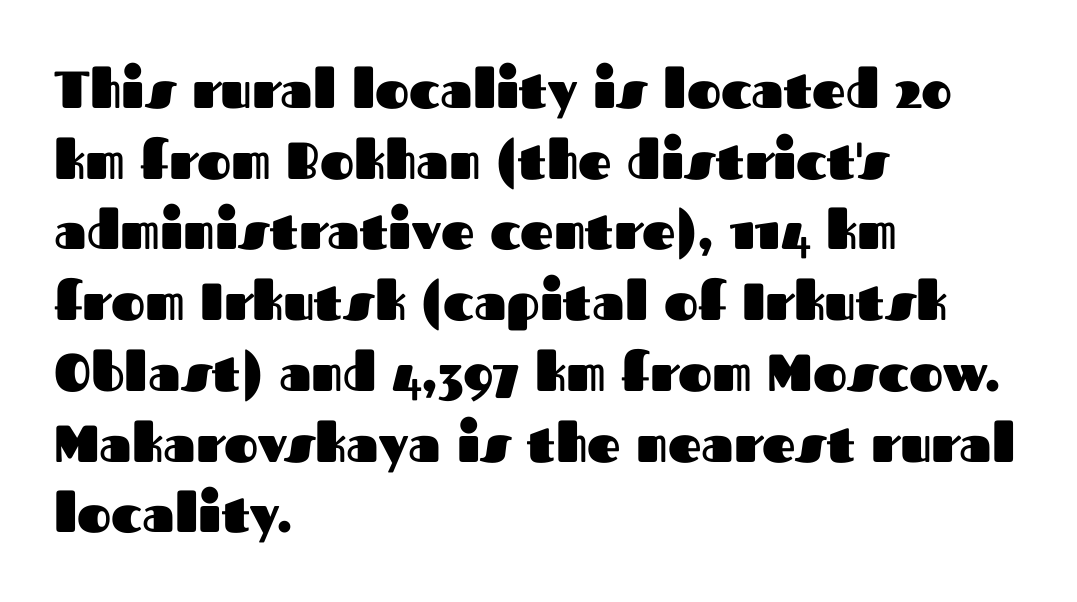
What stands out about the letter spacing? Nothing — it is the standard amount. Heavy, bold letterforms. These lines stack with their left ends in a neat column. Regarding serifs, this sample does without them.
